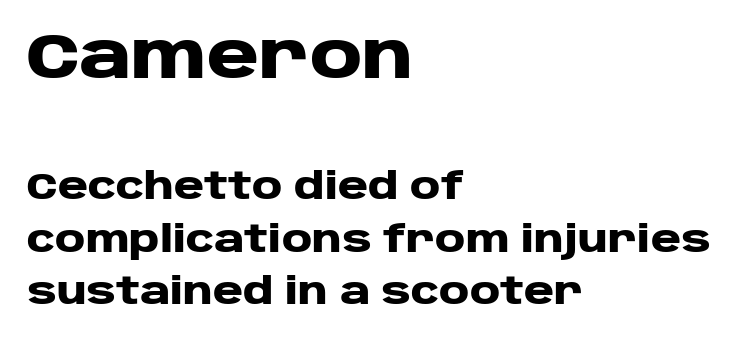
A typesetter would mark this as roman, not italic. Words appear dense and cohesive because spacing is normal. Weight check: bold — yes, fully. The face used here is proportionally spaced, like ordinary book or web type. Here the first block reads like a headline and the second like body copy.
